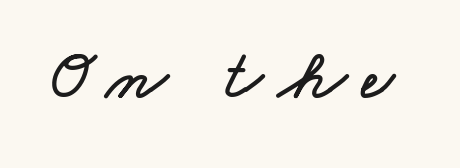
Here the glyphs are tracked loosely, breaking word shapes into spaced letters. The face used here is proportionally spaced, like ordinary book or web type. The passage shown is not underscored anywhere.
